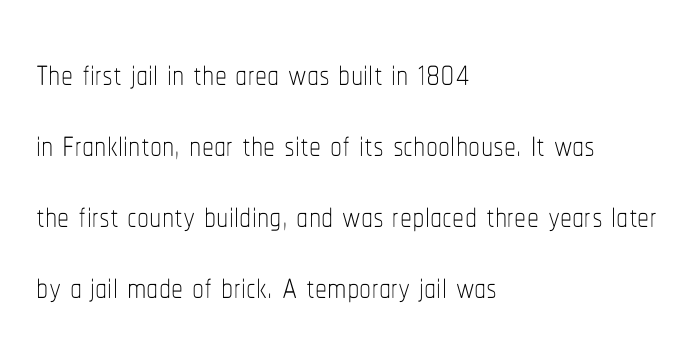
{"italic": "no", "bold": "no", "weight": "thin", "width": "condensed", "stroke_contrast": "low", "x_height": "medium", "monospaced": "no", "underline": "no", "align": "left", "line_spacing": "normal", "line_spacing_ratio": 1.48, "letter_spacing": "normal", "letter_spacing_em": 0.0, "glyph_px": 48}
